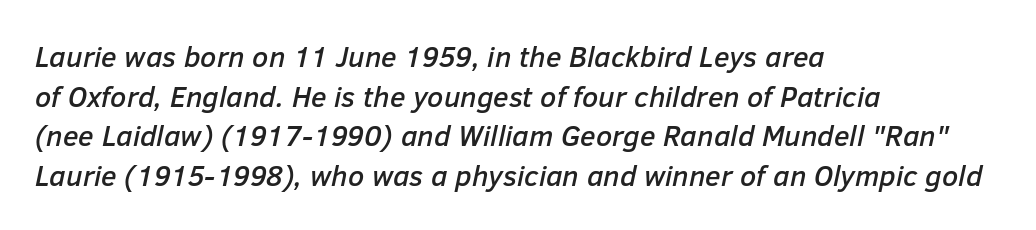
The image shows 29 px text type, italic (leaning right); set left-aligned, normal line spacing (1.37x), normal letter spacing, not underlined; low stroke contrast and a medium x-height.
